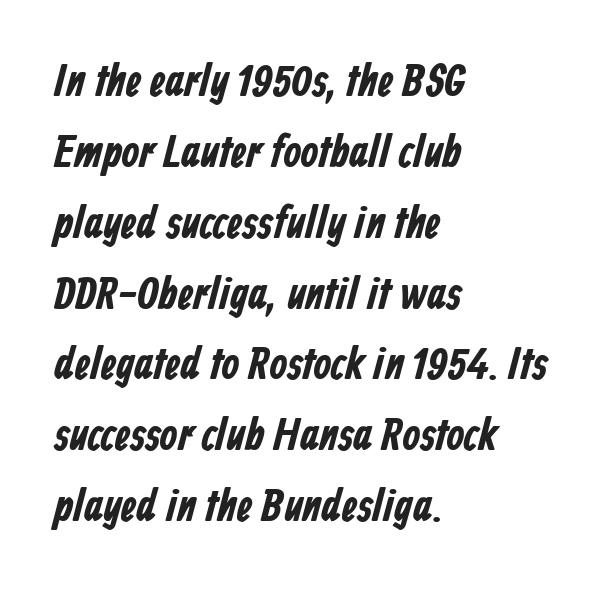
The image shows 46 px bold, condensed sans-serif type; set left-aligned, normal line spacing (1.54x), normal letter spacing, not underlined; low stroke contrast and a medium x-height.
